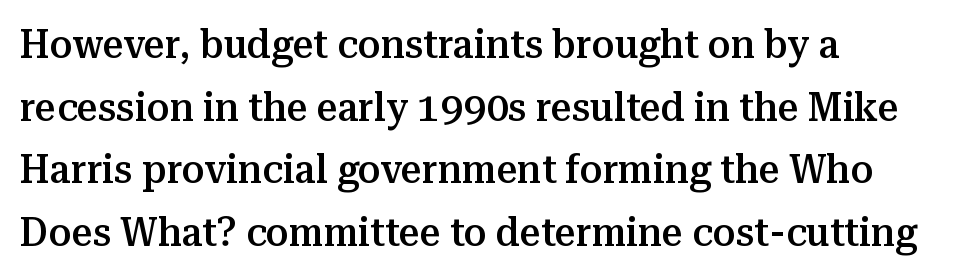
Q: Is the text bold? A: Semi-bold.
Q: Is the text italic (slanted)? A: No, it is upright.
Q: Is the typeface a serif or a sans-serif typeface? A: Serif.
Q: Is the text underlined? A: No.
Q: How is the paragraph aligned? A: Left-aligned.
Q: Is the spacing between letters normal or unusually wide? A: Normal.
Q: Is the spacing between lines tight, normal or loose? A: Normal.
Q: Width (condensed, normal, or wide)? A: Normal.
Q: Stroke contrast? A: Medium.
Q: x-height? A: Medium.
Q: Monospaced? A: No.
